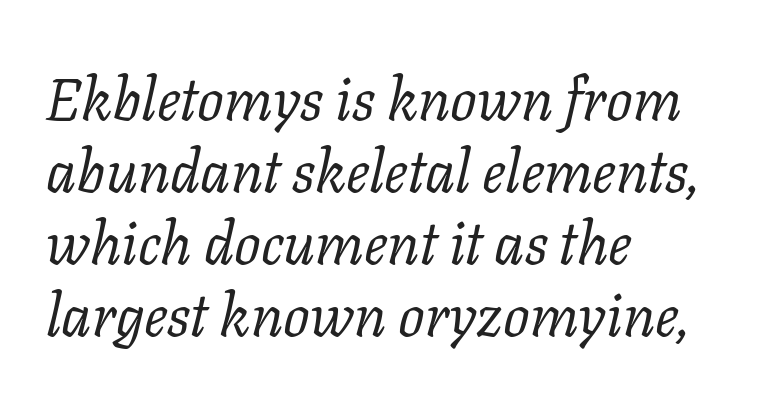
{"serif": "yes", "italic": "yes", "lean": "right", "slant_degrees": 11, "bold": "no", "weight": "regular", "width": "normal", "stroke_contrast": "low", "x_height": "medium", "monospaced": "no", "underline": "no", "align": "left", "line_spacing_ratio": 1.22, "letter_spacing": "normal", "letter_spacing_em": 0.0, "glyph_px": 59}
